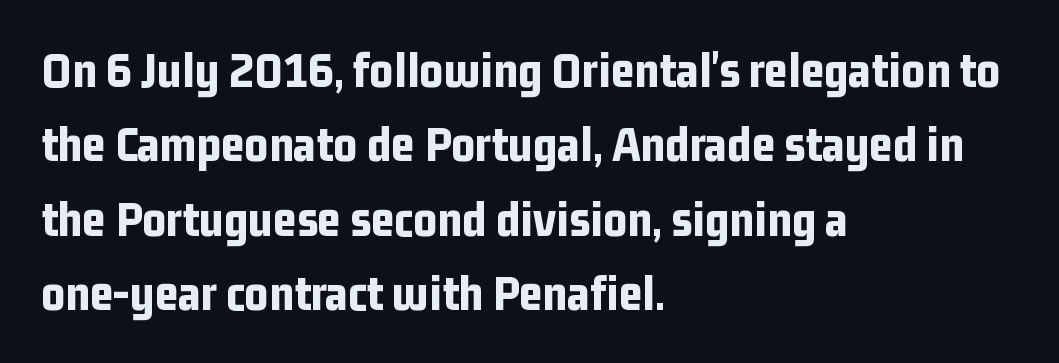
The image shows 51 px bold, condensed sans-serif type, upright; set left-aligned, normal line spacing (1.46x), normal letter spacing, not underlined; low stroke contrast and a medium x-height.
